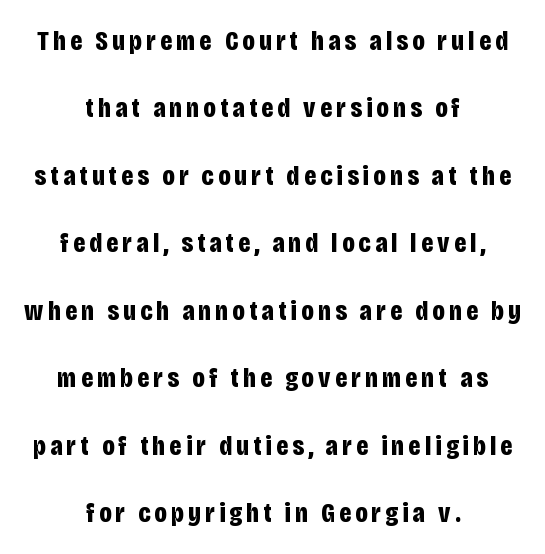
Q: Is the text bold? A: Yes.
Q: Is the text italic (slanted)? A: No, it is upright.
Q: Is the typeface a serif or a sans-serif typeface? A: Sans-serif.
Q: Is the text underlined? A: No.
Q: How is the paragraph aligned? A: Centered.
Q: Is the spacing between lines tight, normal or loose? A: Loose.
Q: Width (condensed, normal, or wide)? A: Condensed.
Q: Stroke contrast? A: Low.
Q: x-height? A: Large.
Q: Monospaced? A: No.
